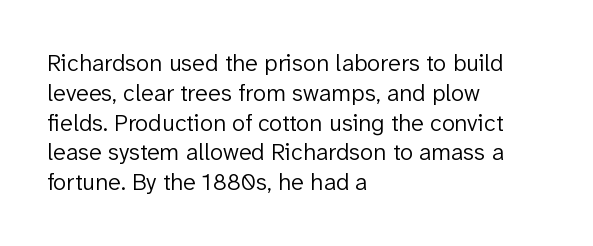
If you drew a line through each stem, it would be perfectly vertical. Tracking value appears to be zero — textbook default spacing. The rag falls on the right side of this text block. The face looks like a standard text weight, possibly lighter. The string is rendered with underlining switched off.
